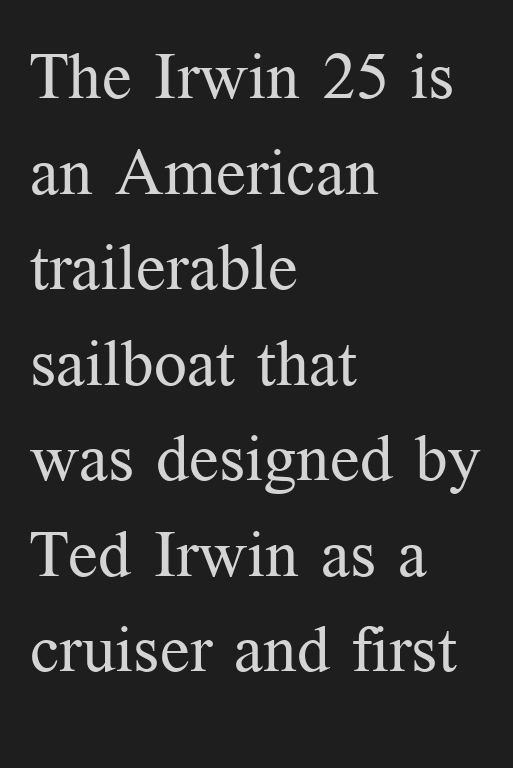
Q: Is the text bold? A: No.
Q: Is the text italic (slanted)? A: No, it is upright.
Q: Is the typeface a serif or a sans-serif typeface? A: Serif.
Q: Is the text underlined? A: No.
Q: How is the paragraph aligned? A: Left-aligned.
Q: Is the spacing between letters normal or unusually wide? A: Normal.
Q: Is the spacing between lines tight, normal or loose? A: Normal.
Q: Width (condensed, normal, or wide)? A: Normal.
Q: Stroke contrast? A: Medium.
Q: x-height? A: Medium.
Q: Monospaced? A: No.
